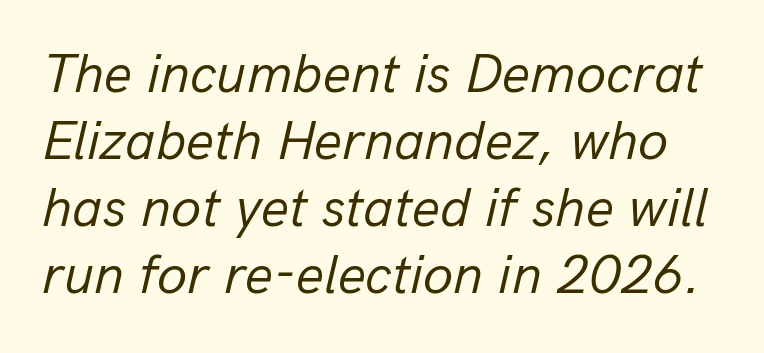
{"italic": "yes", "lean": "right", "slant_degrees": 13, "bold": "no", "weight": "regular", "width": "normal", "stroke_contrast": "low", "x_height": "medium", "monospaced": "no", "underline": "no", "line_spacing_ratio": 1.22, "letter_spacing": "normal", "letter_spacing_em": 0.0, "glyph_px": 55}
